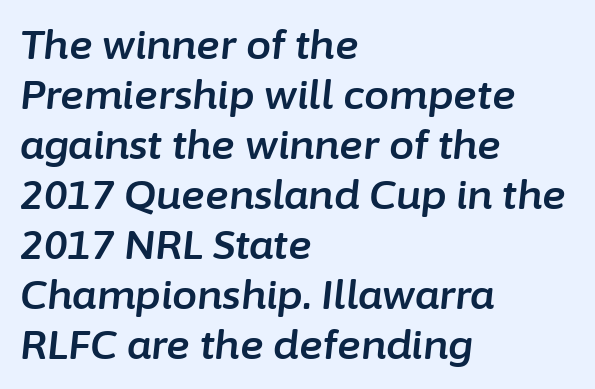
Does extra space separate the letters? No, they use regular spacing. Layout note: lines flush left. These lines are rendered in a variable-pitch font. Is there much room between lines? A standard amount, neither cramped nor airy. You can tell it's italic because the verticals aren't actually vertical. Check under the words: just untouched page.
